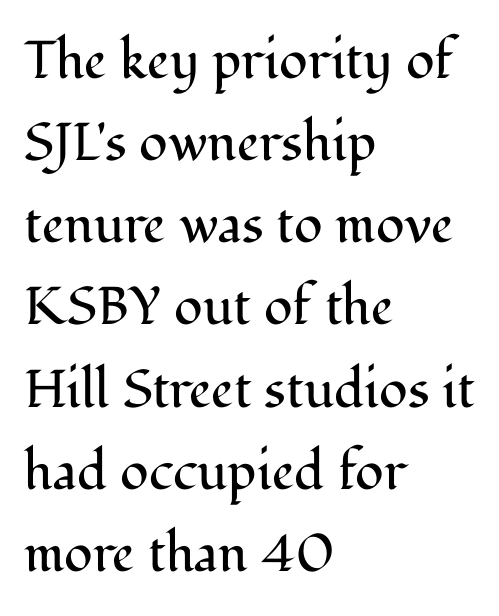
Q: Is the text bold? A: No.
Q: Is the text italic (slanted)? A: No, it is upright.
Q: Is the typeface a serif or a sans-serif typeface? A: Serif.
Q: Is the text underlined? A: No.
Q: How is the paragraph aligned? A: Left-aligned.
Q: Is the spacing between letters normal or unusually wide? A: Normal.
Q: Is the spacing between lines tight, normal or loose? A: Normal.
Q: Width (condensed, normal, or wide)? A: Normal.
Q: Stroke contrast? A: Medium.
Q: x-height? A: Medium.
Q: Monospaced? A: No.
